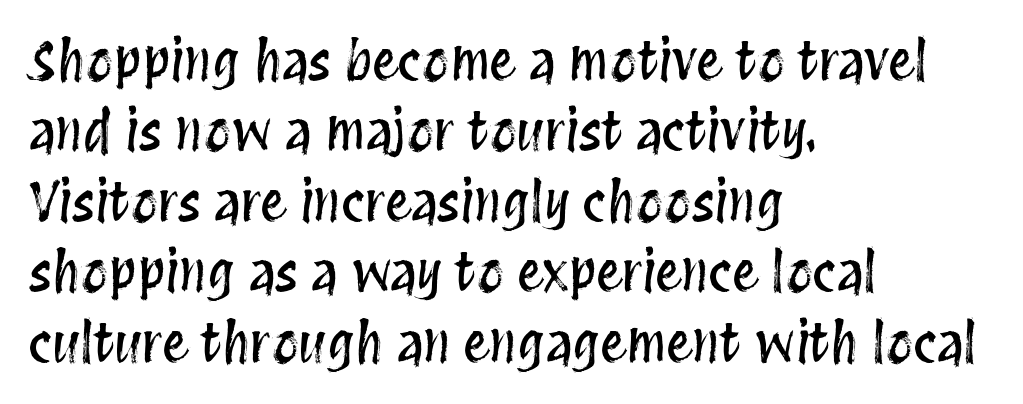
The space between consecutive lines is moderate. Students, note that the glyphs here touch the page at normal intervals. The font's upright variant was chosen for this text. Spacing verdict: proportional, widths tailored to each character. Short and long lines alike share a common starting point at left.
